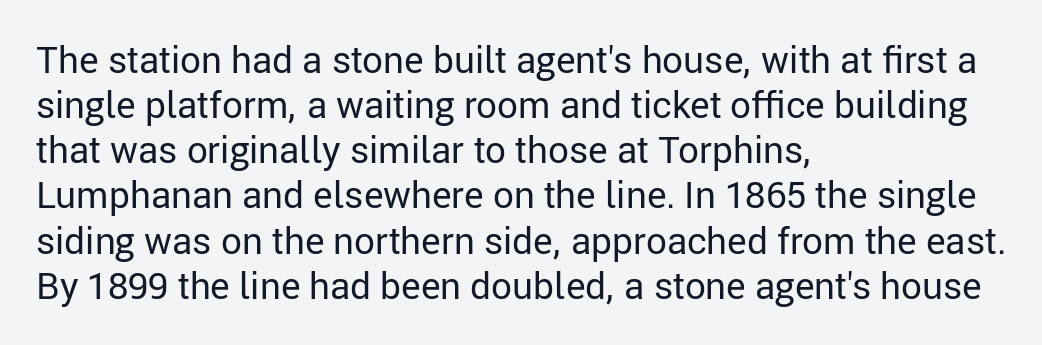
{"serif": "no", "italic": "no", "bold": "no", "weight": "regular", "width": "normal", "stroke_contrast": "low", "x_height": "medium", "monospaced": "no", "underline": "no", "align": "left", "line_spacing_ratio": 1.22, "letter_spacing": "normal", "letter_spacing_em": 0.0, "glyph_px": 37}
